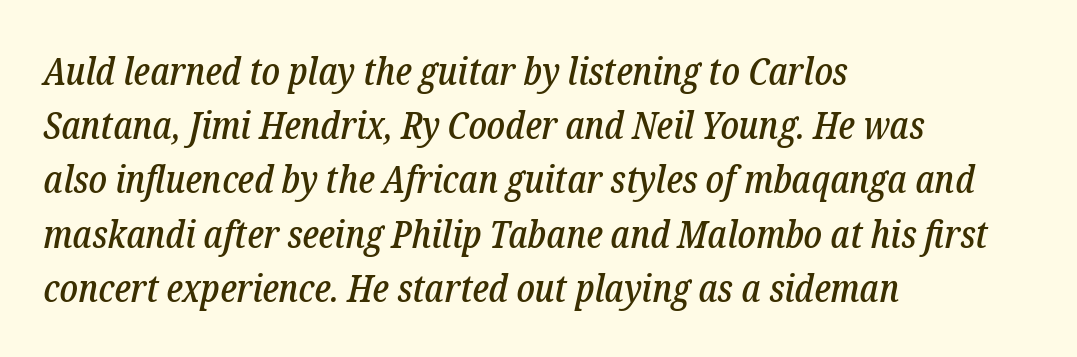
The image shows 39 px condensed serif type, italic (leaning right); set left-aligned, normal line spacing (1.39x), normal letter spacing, not underlined; low stroke contrast and a medium x-height.
